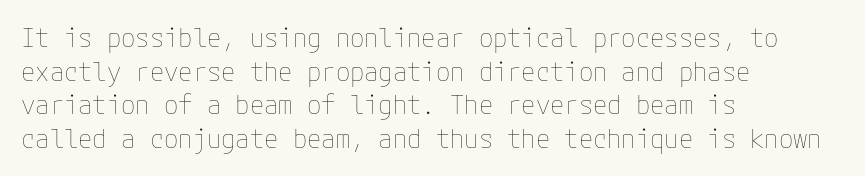
The image shows 26 px text type, upright; set left-aligned, normal line spacing (1.29x), normal letter spacing, not underlined.
